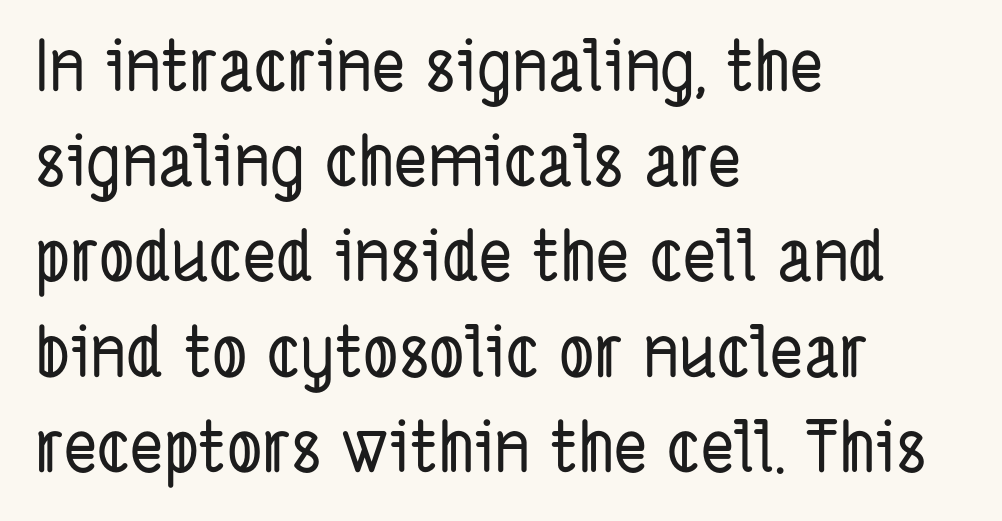
Q: Is the typeface a serif or a sans-serif typeface? A: Sans-serif.
Q: Is the text underlined? A: No.
Q: How is the paragraph aligned? A: Left-aligned.
Q: Is the spacing between letters normal or unusually wide? A: Normal.
Q: Is the spacing between lines tight, normal or loose? A: Normal.
Q: Width (condensed, normal, or wide)? A: Condensed.
Q: Stroke contrast? A: Low.
Q: x-height? A: Medium.
Q: Monospaced? A: No.
